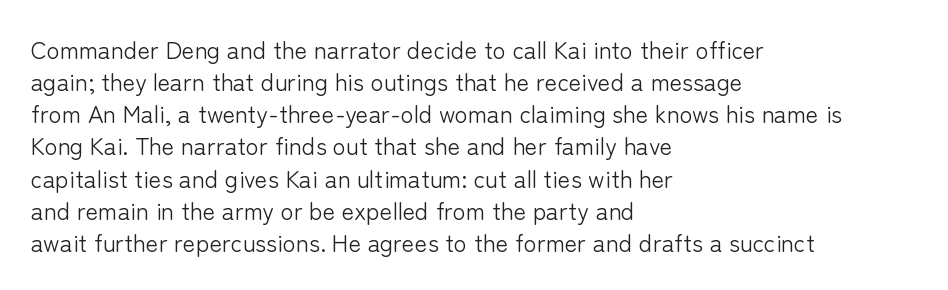
Q: Is the text bold? A: No.
Q: Is the text italic (slanted)? A: No, it is upright.
Q: Is the text underlined? A: No.
Q: How is the paragraph aligned? A: Left-aligned.
Q: Is the spacing between letters normal or unusually wide? A: Normal.
Q: Is the spacing between lines tight, normal or loose? A: Normal.
